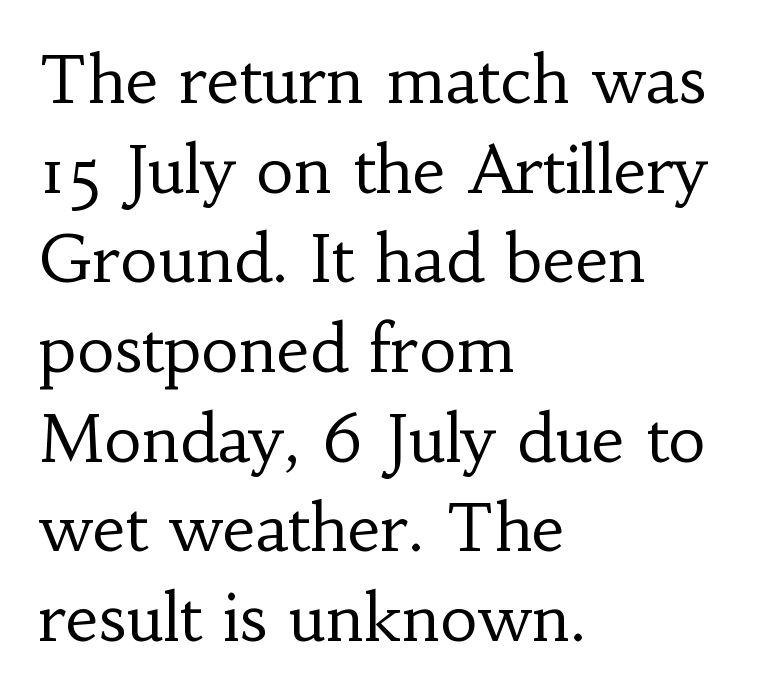
{"serif": "yes", "italic": "no", "bold": "no", "weight": "regular", "width": "normal", "stroke_contrast": "low", "x_height": "small", "monospaced": "no", "underline": "no", "align": "left", "line_spacing": "normal", "line_spacing_ratio": 1.38, "letter_spacing": "normal", "letter_spacing_em": 0.0, "glyph_px": 65}
